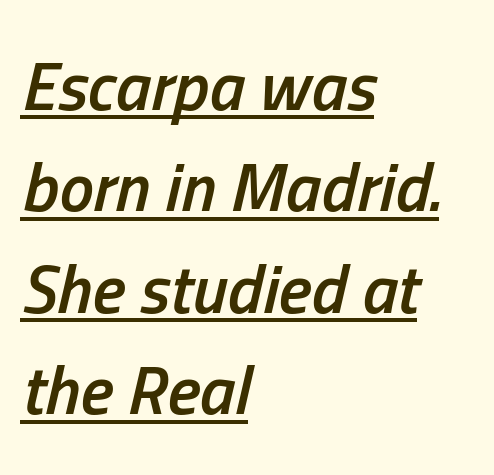
Q: Is the text bold? A: Semi-bold.
Q: Is the text italic (slanted)? A: Yes, it leans right by about 13 degrees.
Q: Is the text underlined? A: Yes.
Q: How is the paragraph aligned? A: Left-aligned.
Q: Is the spacing between letters normal or unusually wide? A: Normal.
Q: Is the spacing between lines tight, normal or loose? A: Normal.
Q: Width (condensed, normal, or wide)? A: Condensed.
Q: Stroke contrast? A: Low.
Q: x-height? A: Medium.
Q: Monospaced? A: No.
